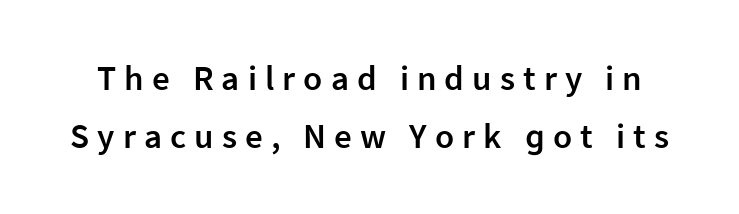
Q: Is the text bold? A: Semi-bold.
Q: Is the text italic (slanted)? A: No, it is upright.
Q: Is the typeface a serif or a sans-serif typeface? A: Sans-serif.
Q: Is the text underlined? A: No.
Q: Is the spacing between letters normal or unusually wide? A: Unusually wide.
Q: Is the spacing between lines tight, normal or loose? A: Normal.
Q: Width (condensed, normal, or wide)? A: Normal.
Q: Stroke contrast? A: Low.
Q: x-height? A: Medium.
Q: Monospaced? A: No.
